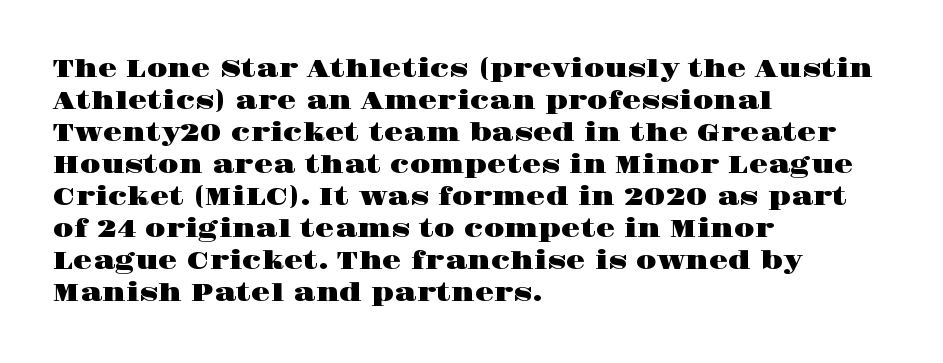
Q: Is the text italic (slanted)? A: No, it is upright.
Q: Is the text underlined? A: No.
Q: How is the paragraph aligned? A: Left-aligned.
Q: Is the spacing between letters normal or unusually wide? A: Normal.
Q: Is the spacing between lines tight, normal or loose? A: Normal.
